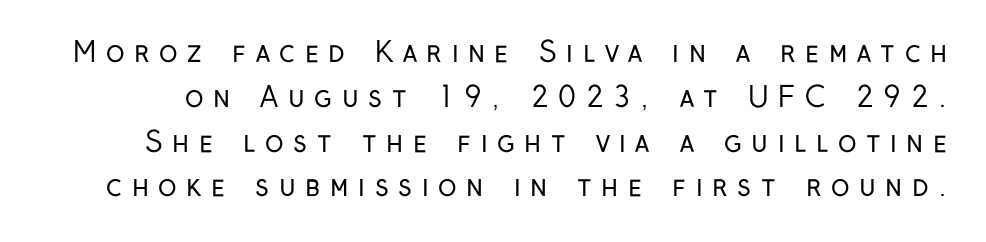
Q: Is the text bold? A: No.
Q: Is the text italic (slanted)? A: No, it is upright.
Q: Is the typeface a serif or a sans-serif typeface? A: Sans-serif.
Q: Is the text underlined? A: No.
Q: Is the spacing between letters normal or unusually wide? A: Unusually wide.
Q: Is the spacing between lines tight, normal or loose? A: Normal.
Q: Width (condensed, normal, or wide)? A: Condensed.
Q: Stroke contrast? A: Low.
Q: x-height? A: Medium.
Q: Monospaced? A: No.
